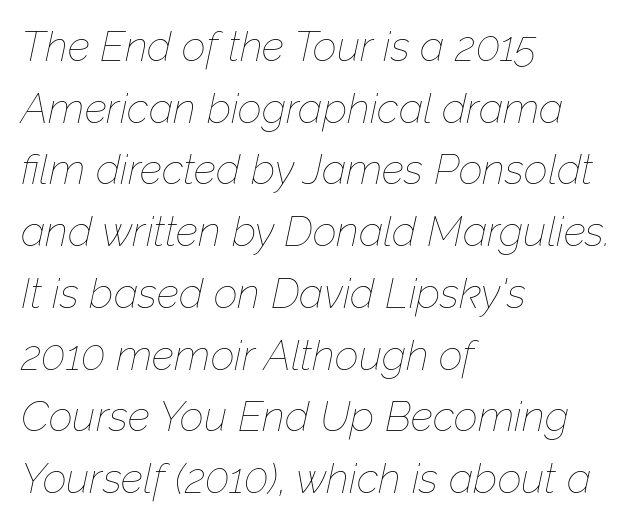
The passage shown stacks its lines at a standard gap. Is this a fixed-width face? No — the glyphs have proportional, varying widths. Descenders hang freely into open space. The rag falls on the right side of this text block. You could call the tracking neutral — neither tight nor loose.
